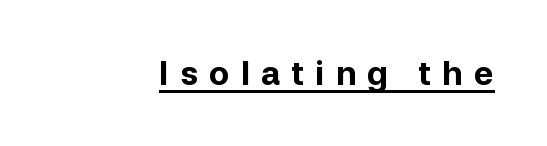
The image shows 33 px bold sans-serif type, upright; set unusually wide letter spacing (+0.34 em), underlined; low stroke contrast and a medium x-height.
